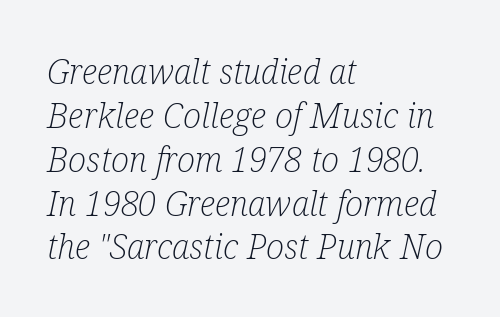
The face used here is rendered with its standard letterfit. Line starts are locked; line ends wander. Ink coverage per letter is moderate at most. A typesetter would call this leading conventional body-copy spacing. I'd call this a serif setting — the letters wear small feet. Proportional: the letters do not fall into vertical columns.
